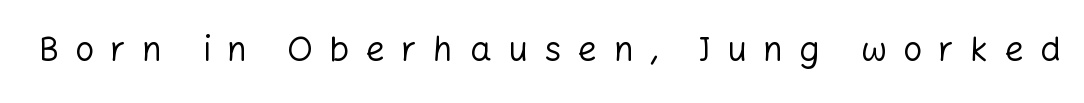
Q: Is the text bold? A: No.
Q: Is the text italic (slanted)? A: No, it is upright.
Q: Is the typeface a serif or a sans-serif typeface? A: Sans-serif.
Q: Is the text underlined? A: No.
Q: Is the spacing between letters normal or unusually wide? A: Unusually wide.
Q: Width (condensed, normal, or wide)? A: Normal.
Q: Stroke contrast? A: Low.
Q: x-height? A: Medium.
Q: Monospaced? A: No.
